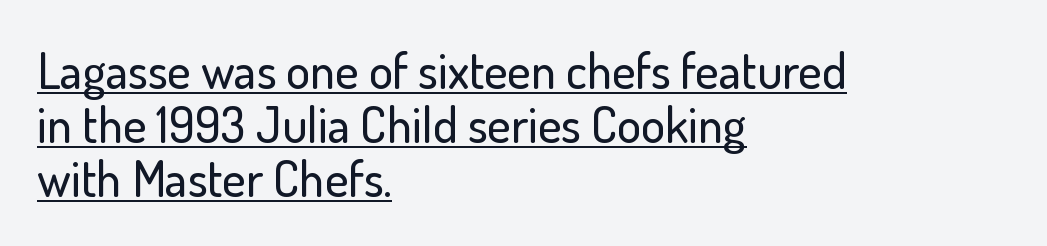
The image shows 50 px sans-serif type, upright; set left-aligned, tight line spacing (1.08x), normal letter spacing, underlined; low stroke contrast and a small x-height.
